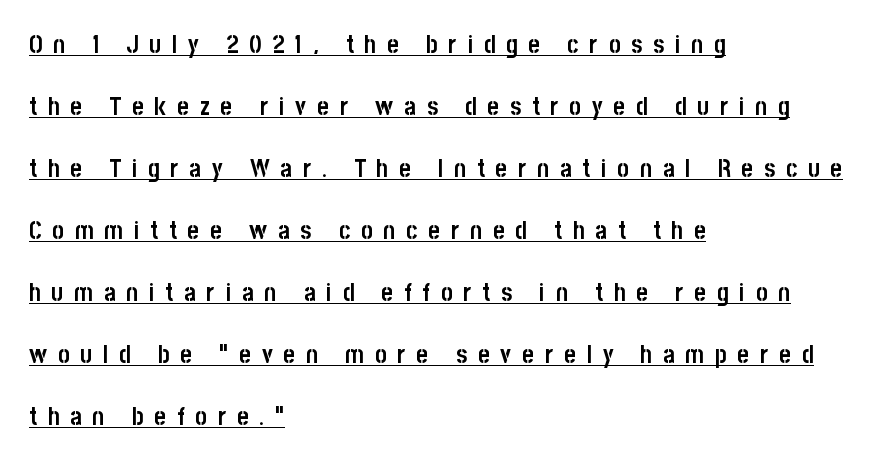
{"italic": "no", "bold": "yes", "underline": "yes", "align": "left", "line_spacing": "loose", "line_spacing_ratio": 2.48, "letter_spacing": "wide", "letter_spacing_em": 0.43, "glyph_px": 25}
